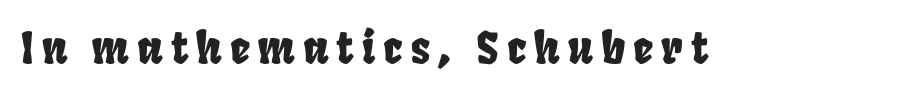
Q: Is the typeface a serif or a sans-serif typeface? A: Sans-serif.
Q: Is the text underlined? A: No.
Q: Width (condensed, normal, or wide)? A: Condensed.
Q: Stroke contrast? A: Low.
Q: x-height? A: Large.
Q: Monospaced? A: No.
